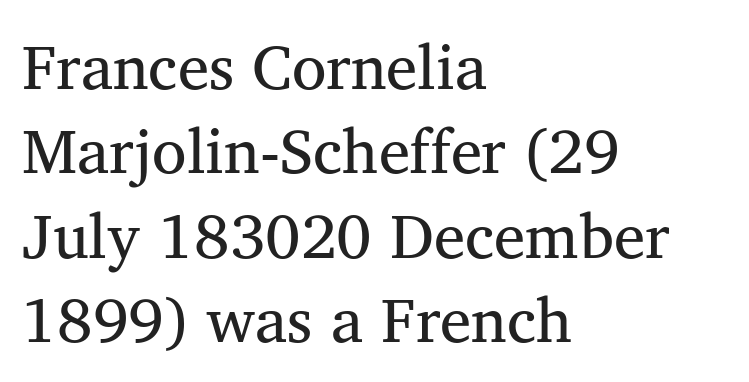
{"serif": "yes", "bold": "no", "weight": "regular", "width": "normal", "stroke_contrast": "medium", "x_height": "medium", "monospaced": "no", "underline": "no", "align": "left", "line_spacing": "normal", "line_spacing_ratio": 1.34, "letter_spacing": "normal", "letter_spacing_em": 0.0, "glyph_px": 63}
